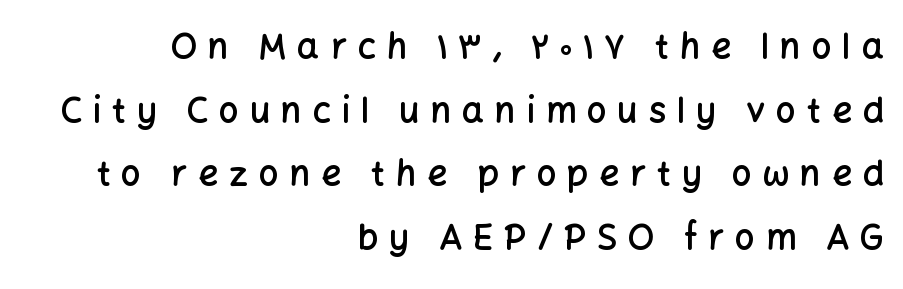
{"serif": "no", "italic": "no", "bold": "semi", "weight": "semibold", "width": "normal", "stroke_contrast": "low", "x_height": "medium", "monospaced": "no", "underline": "no", "align": "right", "line_spacing_ratio": 1.82, "letter_spacing": "wide", "letter_spacing_em": 0.31, "glyph_px": 35}
